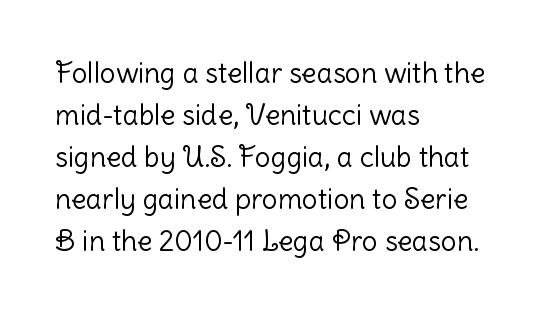
The image shows 28 px light sans-serif type, upright; set left-aligned, normal line spacing (1.5x), normal letter spacing, not underlined; low stroke contrast and a medium x-height.
